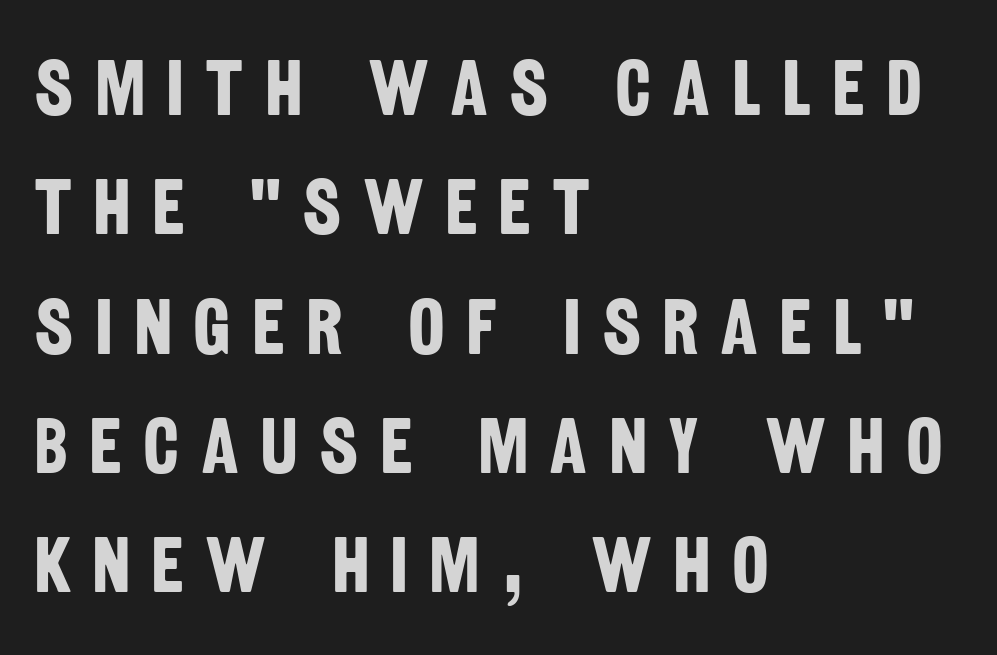
Students, note that the glyphs here are deliberately spaced far apart. A clean baseline with only descenders dipping below it. Heavy-handed strokes throughout: this text is bold. Nope, no serifs anywhere on these letters. Rows of type keep a routine distance in the vertical direction. You could not count columns in this text — the font is proportionally spaced.
